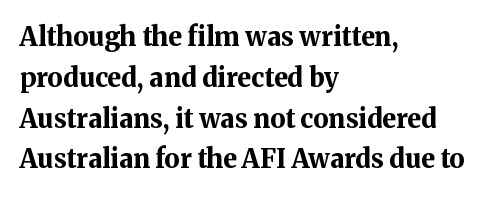
A dark, heavy texture on the line: the type is bold. Characters follow at the spacing the type designer built in. The designer left line spacing at the default. Unmarked baselines from the first word to the last. Posture: vertical.
